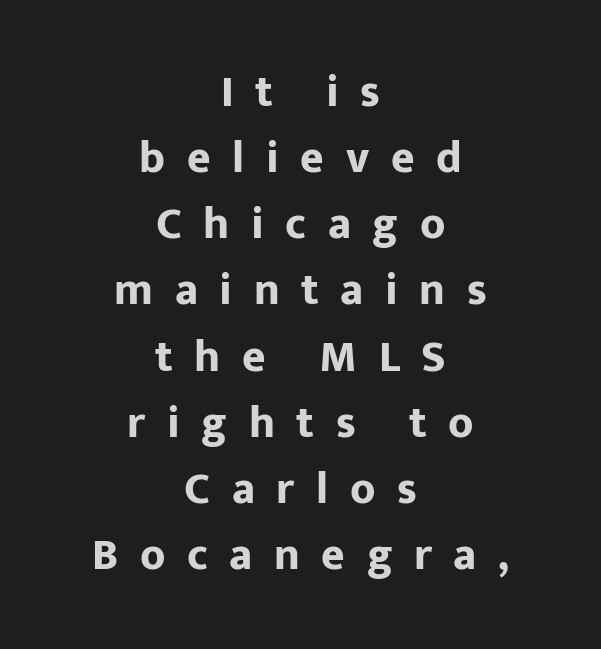
Horizontally, the lines are justified to the midpoint only. Reading down the column, the eye jumps a familiar distance to each next line. This sample has the flowing, uneven cadence of proportional lettering. A typesetter would label this face a sans.
